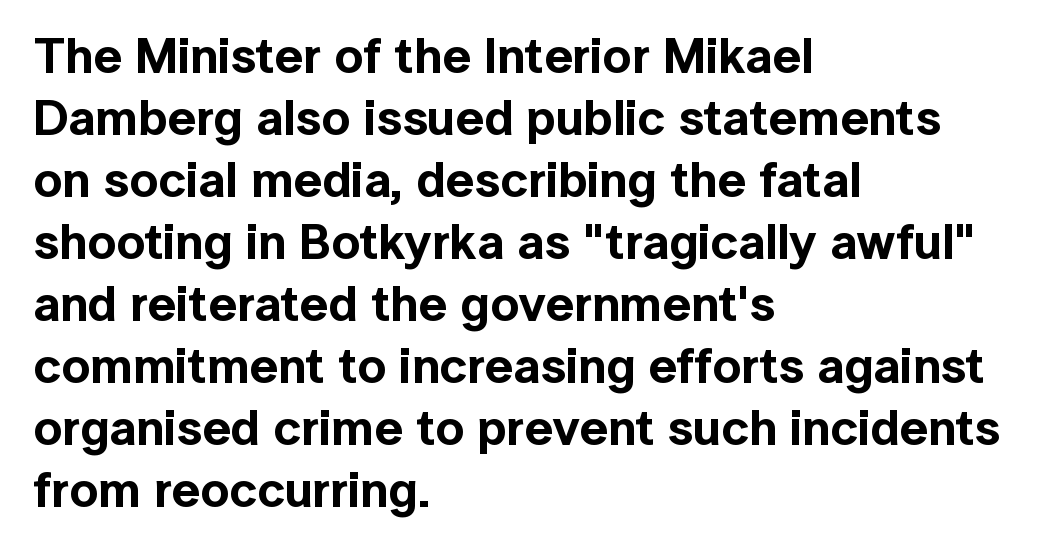
Each letter keeps its own natural width here, so spacing adapts to shape. Reading down the block, your eye returns to a fixed left position each line. The text was rendered using a sans face with plain stroke endings. Letters rest on an invisible, unmarked baseline.
